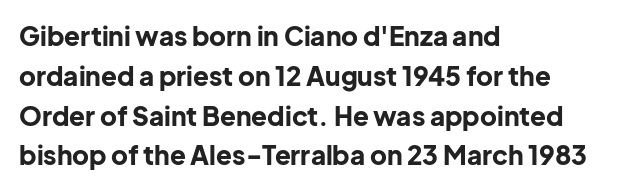
{"italic": "no", "bold": "yes", "underline": "no", "align": "left", "line_spacing": "normal", "line_spacing_ratio": 1.53, "letter_spacing": "normal", "letter_spacing_em": 0.0, "glyph_px": 26}
